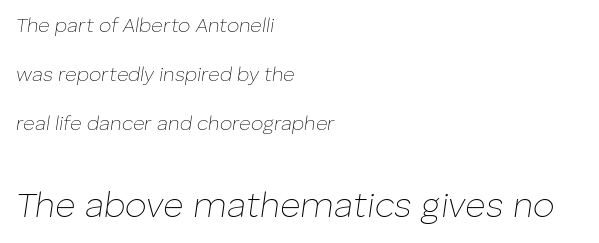
The image shows 35 px thin type, italic (leaning right); set left-aligned, loose line spacing (2.44x), normal letter spacing, not underlined; the second (bottom) block is 1.75x larger; low stroke contrast and a medium x-height.
